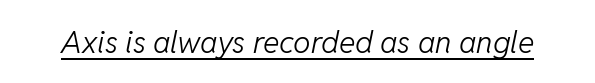
The image shows 31 px light type, italic (leaning right); set normal letter spacing, underlined; low stroke contrast and a medium x-height.
